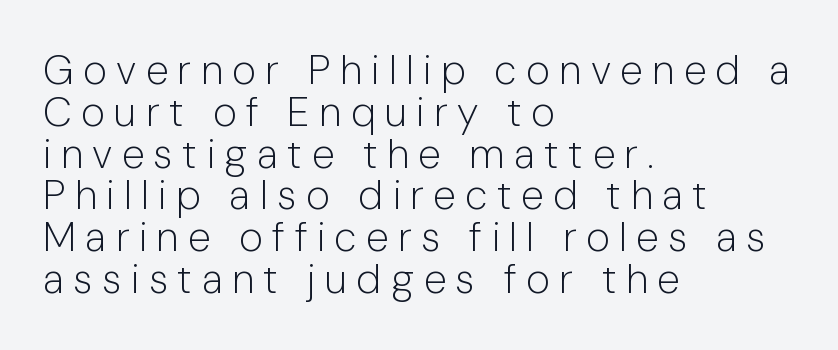
{"serif": "no", "italic": "no", "bold": "no", "weight": "light", "width": "normal", "stroke_contrast": "low", "x_height": "medium", "monospaced": "no", "underline": "no", "align": "left", "line_spacing": "tight", "line_spacing_ratio": 1.02, "letter_spacing": "wide", "letter_spacing_em": 0.23, "glyph_px": 41}
